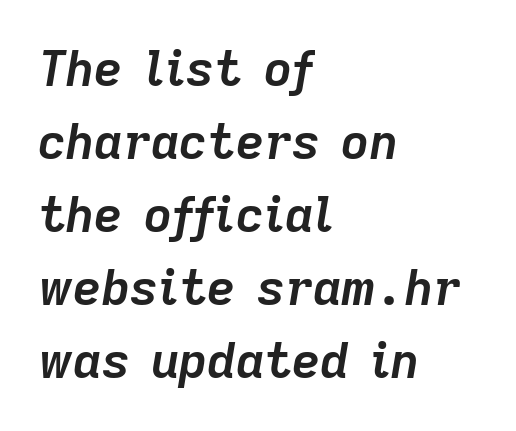
{"italic": "yes", "lean": "right", "slant_degrees": 9, "bold": "yes", "weight": "semibold", "width": "normal", "stroke_contrast": "low", "x_height": "medium", "monospaced": "no", "underline": "no", "align": "left", "line_spacing": "normal", "line_spacing_ratio": 1.49, "letter_spacing": "normal", "letter_spacing_em": 0.0, "glyph_px": 49}
